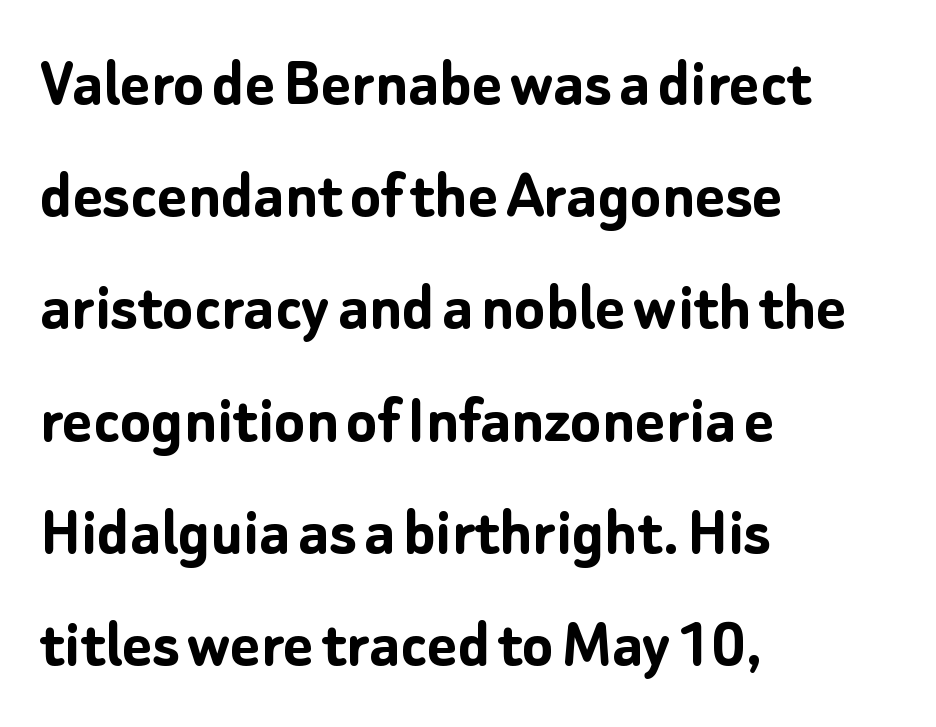
{"serif": "no", "italic": "no", "bold": "yes", "weight": "semibold", "width": "normal", "stroke_contrast": "low", "x_height": "medium", "monospaced": "no", "underline": "no", "align": "left", "line_spacing": "normal", "line_spacing_ratio": 1.58, "letter_spacing": "normal", "letter_spacing_em": 0.0, "glyph_px": 71}
